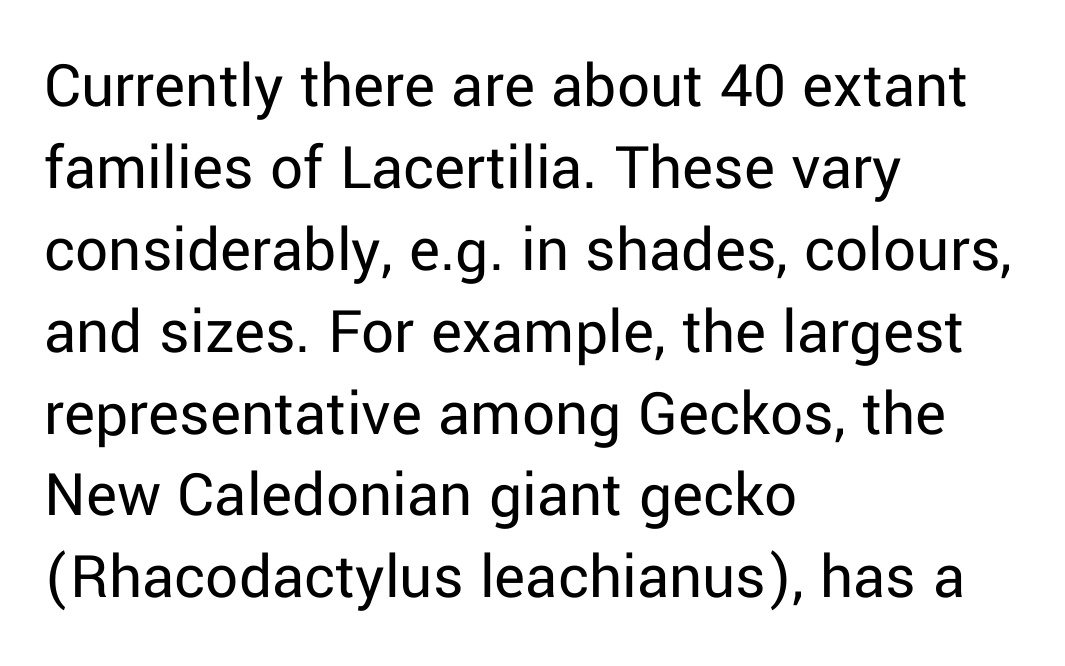
Q: Is the text bold? A: No.
Q: Is the text italic (slanted)? A: No, it is upright.
Q: Is the typeface a serif or a sans-serif typeface? A: Sans-serif.
Q: Is the text underlined? A: No.
Q: How is the paragraph aligned? A: Left-aligned.
Q: Is the spacing between letters normal or unusually wide? A: Normal.
Q: Is the spacing between lines tight, normal or loose? A: Normal.
Q: Width (condensed, normal, or wide)? A: Normal.
Q: Stroke contrast? A: Low.
Q: x-height? A: Medium.
Q: Monospaced? A: No.
